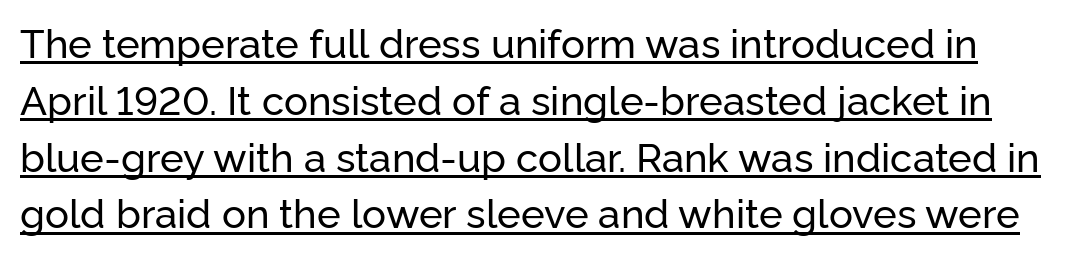
Q: Is the text italic (slanted)? A: No, it is upright.
Q: Is the typeface a serif or a sans-serif typeface? A: Sans-serif.
Q: Is the text underlined? A: Yes.
Q: Is the spacing between letters normal or unusually wide? A: Normal.
Q: Is the spacing between lines tight, normal or loose? A: Normal.
Q: Width (condensed, normal, or wide)? A: Normal.
Q: Stroke contrast? A: Low.
Q: x-height? A: Medium.
Q: Monospaced? A: No.
